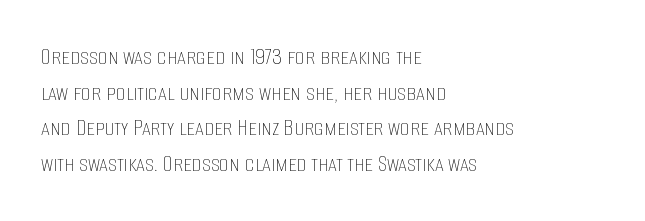
{"italic": "no", "bold": "no", "underline": "no", "align": "left", "line_spacing": "normal", "line_spacing_ratio": 1.43, "letter_spacing": "normal", "letter_spacing_em": 0.0, "glyph_px": 25}
